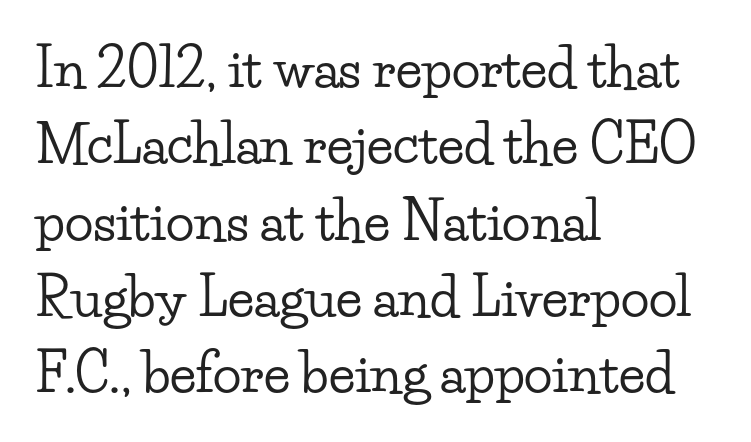
{"serif": "yes", "italic": "no", "width": "wide", "stroke_contrast": "low", "x_height": "small", "monospaced": "no", "underline": "no", "align": "left", "line_spacing": "normal", "line_spacing_ratio": 1.44, "letter_spacing": "normal", "letter_spacing_em": 0.0, "glyph_px": 53}
